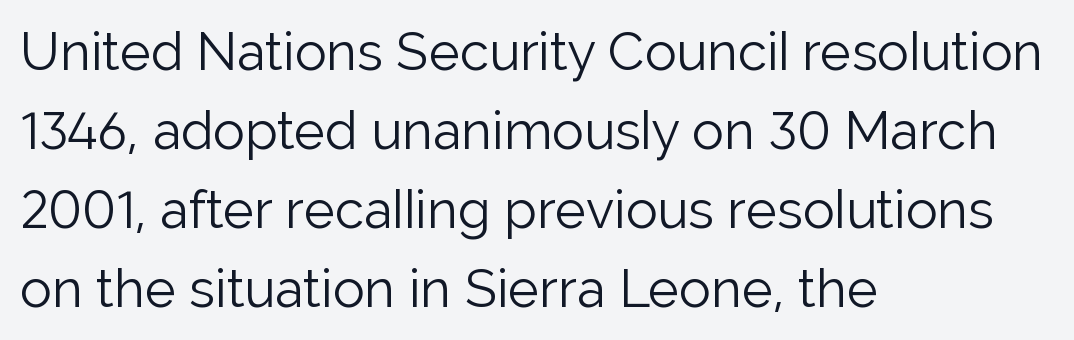
Letterform terminals end flat and unadorned throughout the passage. This sample uses an upright cut, with every glyph sitting square on the baseline. Clear beneath every line of the passage. Character widths vary here, with narrow letters taking less room than wide ones.
